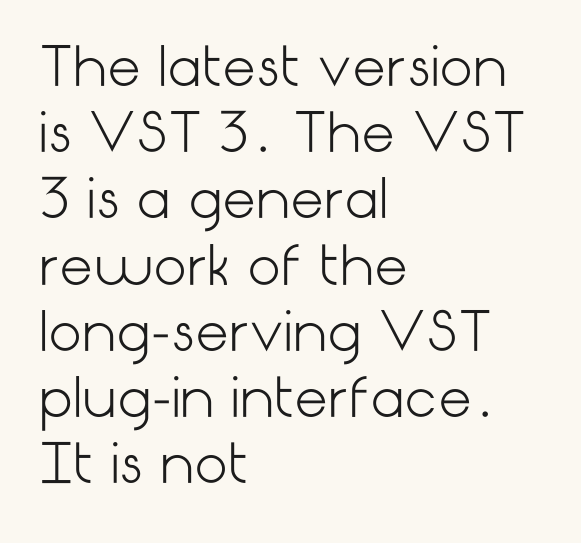
{"serif": "no", "italic": "no", "bold": "no", "weight": "light", "width": "normal", "stroke_contrast": "low", "x_height": "medium", "underline": "no", "align": "left", "line_spacing": "normal", "line_spacing_ratio": 1.25, "letter_spacing": "normal", "letter_spacing_em": 0.0, "glyph_px": 53}
